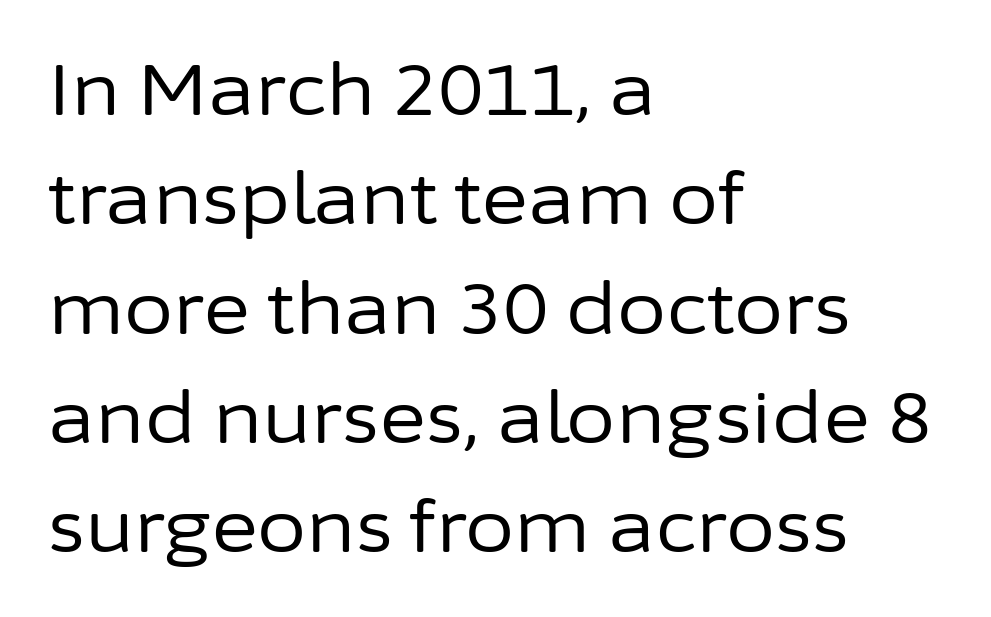
{"serif": "no", "italic": "no", "bold": "no", "weight": "regular", "width": "normal", "stroke_contrast": "low", "x_height": "medium", "monospaced": "no", "underline": "no", "align": "left", "line_spacing": "normal", "line_spacing_ratio": 1.54, "letter_spacing": "normal", "letter_spacing_em": 0.0, "glyph_px": 71}
